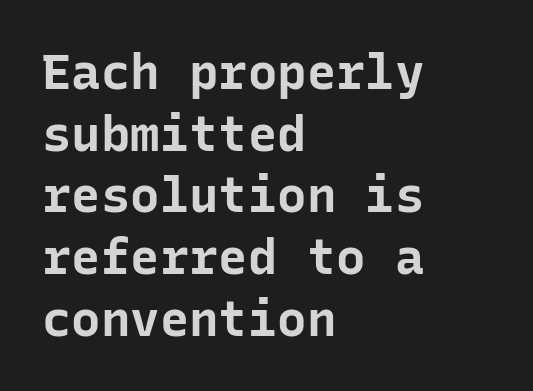
The image shows 49 px bold sans-serif type, upright, monospaced; set left-aligned, normal line spacing (1.26x), normal letter spacing, not underlined; low stroke contrast and a medium x-height.
